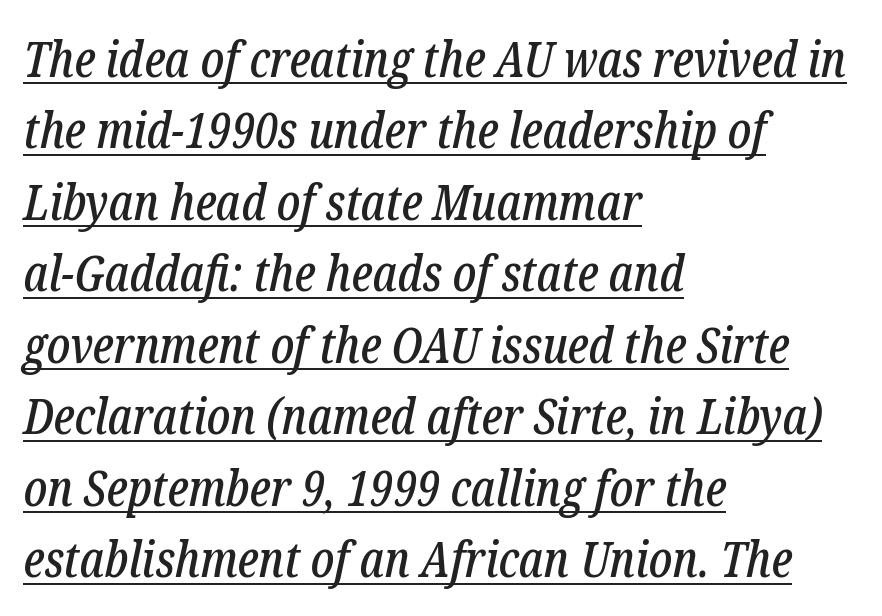
Q: Is the text italic (slanted)? A: Yes, it leans right by about 12 degrees.
Q: Is the typeface a serif or a sans-serif typeface? A: Serif.
Q: Is the text underlined? A: Yes.
Q: How is the paragraph aligned? A: Left-aligned.
Q: Is the spacing between letters normal or unusually wide? A: Normal.
Q: Is the spacing between lines tight, normal or loose? A: Normal.
Q: Width (condensed, normal, or wide)? A: Condensed.
Q: Stroke contrast? A: Low.
Q: x-height? A: Medium.
Q: Monospaced? A: No.
